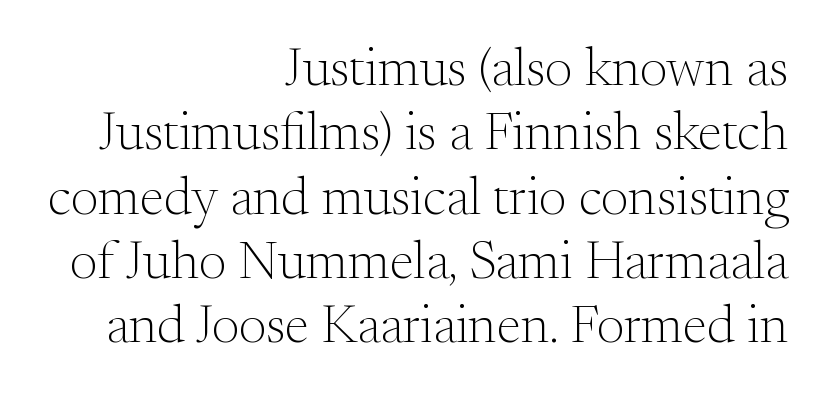
{"serif": "yes", "italic": "no", "bold": "no", "weight": "light", "width": "normal", "stroke_contrast": "medium", "x_height": "small", "monospaced": "no", "underline": "no", "align": "right", "line_spacing_ratio": 1.19, "letter_spacing": "normal", "letter_spacing_em": 0.0, "glyph_px": 54}
